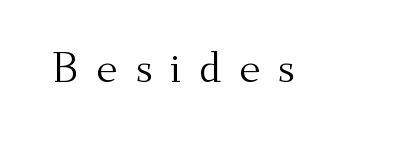
Q: Is the text bold? A: No.
Q: Is the text italic (slanted)? A: No, it is upright.
Q: Is the typeface a serif or a sans-serif typeface? A: Serif.
Q: Is the text underlined? A: No.
Q: Is the spacing between letters normal or unusually wide? A: Unusually wide.
Q: Width (condensed, normal, or wide)? A: Normal.
Q: Stroke contrast? A: Medium.
Q: x-height? A: Small.
Q: Monospaced? A: No.
